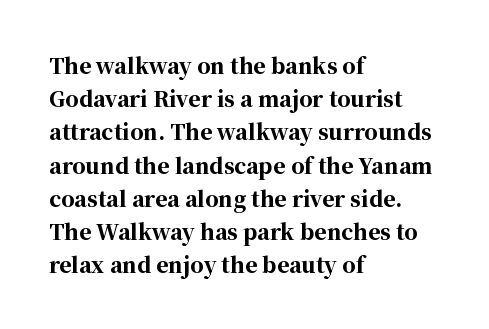
The font is running at its bold setting. Letters rest on an invisible, unmarked baseline. Students, note that the glyphs here touch the page at normal intervals. The rendering anchors every line to the left-hand side.
